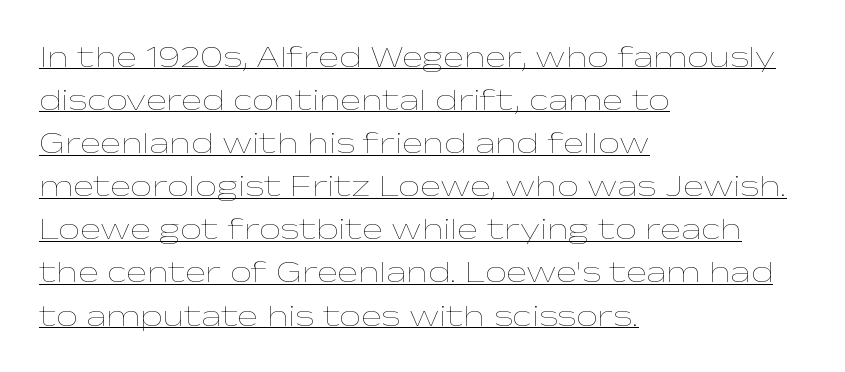
The image shows 31 px thin, wide type, upright; set left-aligned, normal line spacing (1.39x), normal letter spacing, underlined; low stroke contrast and a medium x-height.
